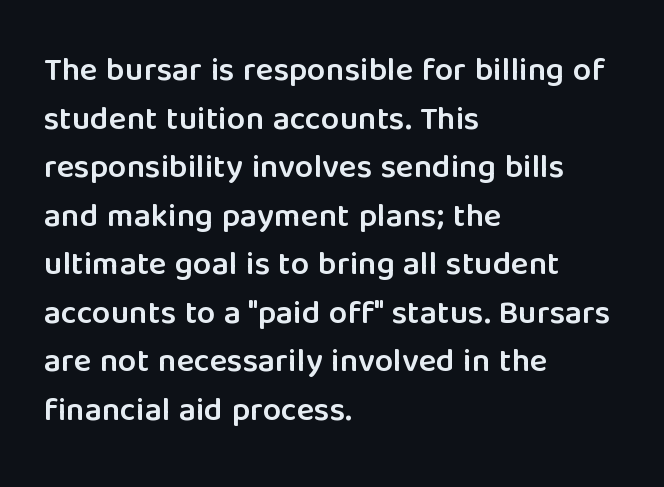
Q: Is the text bold? A: Semi-bold.
Q: Is the text italic (slanted)? A: No, it is upright.
Q: Is the typeface a serif or a sans-serif typeface? A: Sans-serif.
Q: Is the text underlined? A: No.
Q: How is the paragraph aligned? A: Left-aligned.
Q: Is the spacing between letters normal or unusually wide? A: Normal.
Q: Is the spacing between lines tight, normal or loose? A: Normal.
Q: Width (condensed, normal, or wide)? A: Normal.
Q: Stroke contrast? A: Low.
Q: x-height? A: Medium.
Q: Monospaced? A: No.
